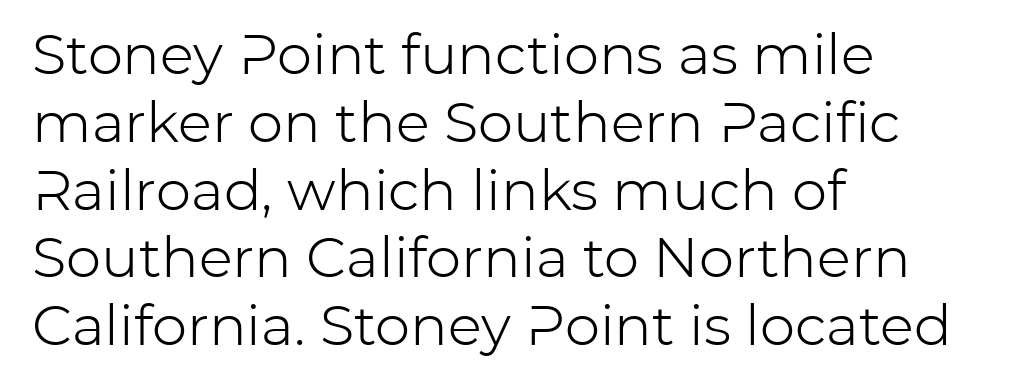
Q: Is the text bold? A: No.
Q: Is the text italic (slanted)? A: No, it is upright.
Q: Is the typeface a serif or a sans-serif typeface? A: Sans-serif.
Q: Is the text underlined? A: No.
Q: How is the paragraph aligned? A: Left-aligned.
Q: Is the spacing between letters normal or unusually wide? A: Normal.
Q: Width (condensed, normal, or wide)? A: Normal.
Q: Stroke contrast? A: Low.
Q: x-height? A: Medium.
Q: Monospaced? A: No.
